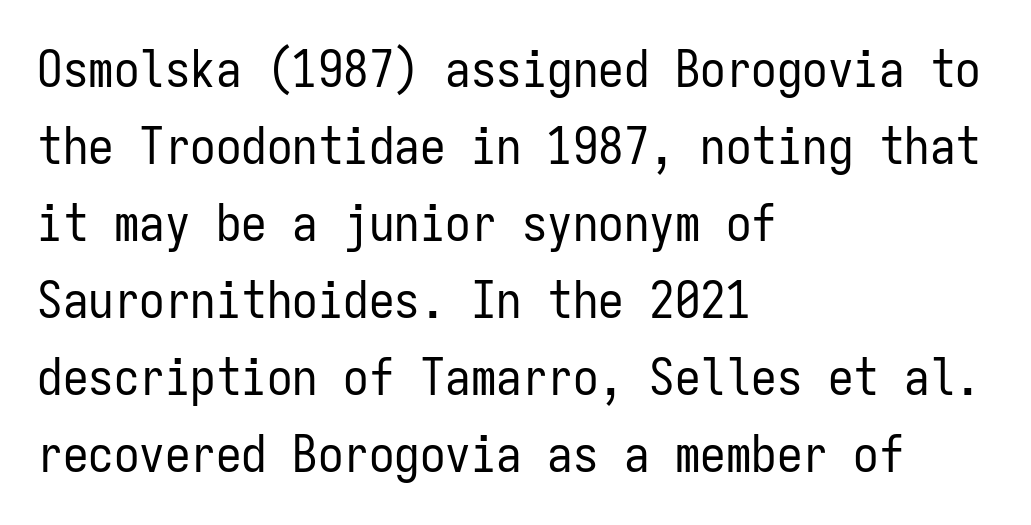
Words appear dense and cohesive because spacing is normal. The passage shown is not bold in any degree. This rendering features lettering with no underline. The letters march in equal steps, a hallmark of fixed-pitch type.
